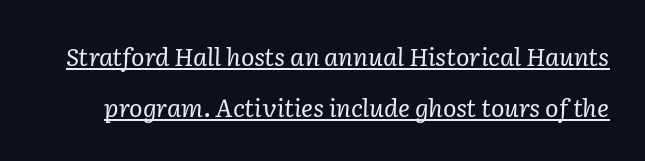
Q: Is the text bold? A: No.
Q: Is the text italic (slanted)? A: Yes, it leans right by about 2 degrees.
Q: Is the text underlined? A: Yes.
Q: Is the spacing between letters normal or unusually wide? A: Normal.
Q: Is the spacing between lines tight, normal or loose? A: Loose.
